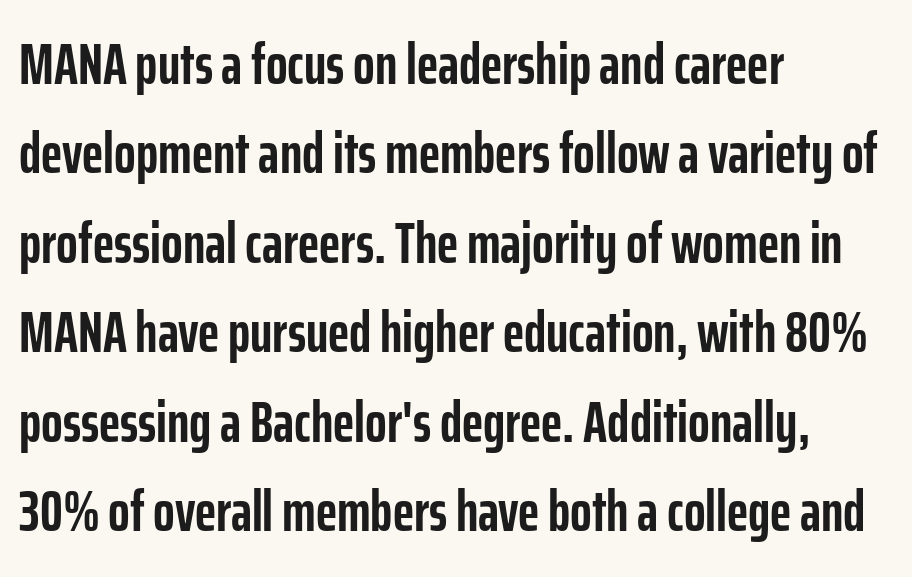
Tracking value appears to be zero — textbook default spacing. Quick note: interline space is typical. Nope, not italic — everything's standing straight. Line starts are locked; line ends wander. Heavy, bold letterforms. Varying glyph widths throughout — classic text-font behaviour.
